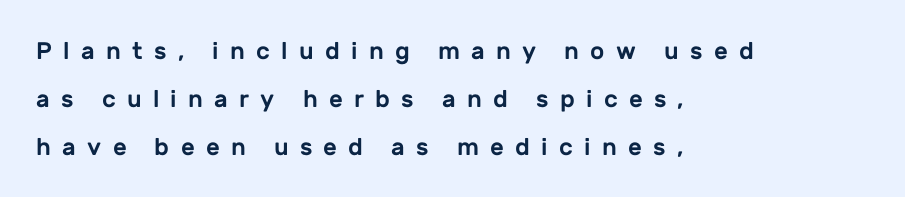
Q: Is the text italic (slanted)? A: No, it is upright.
Q: Is the text underlined? A: No.
Q: How is the paragraph aligned? A: Left-aligned.
Q: Is the spacing between letters normal or unusually wide? A: Unusually wide.
Q: Is the spacing between lines tight, normal or loose? A: Loose.
